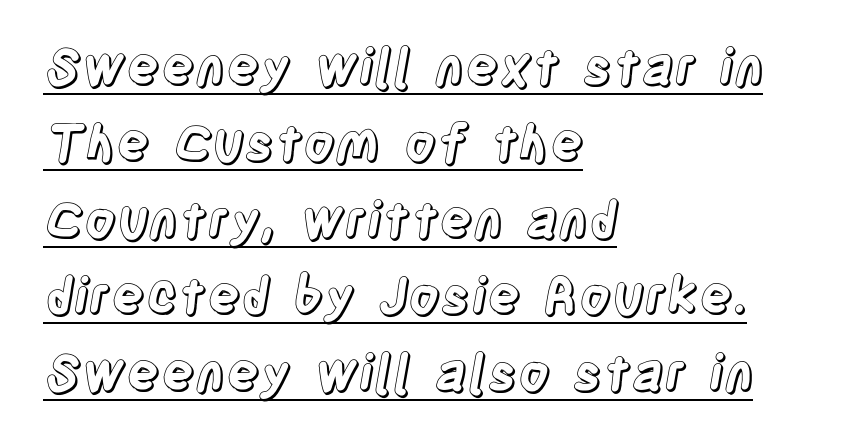
{"width": "condensed", "x_height": "large", "monospaced": "no", "underline": "yes", "align": "left", "line_spacing": "normal", "line_spacing_ratio": 1.53, "letter_spacing": "normal", "letter_spacing_em": 0.0, "glyph_px": 50}
